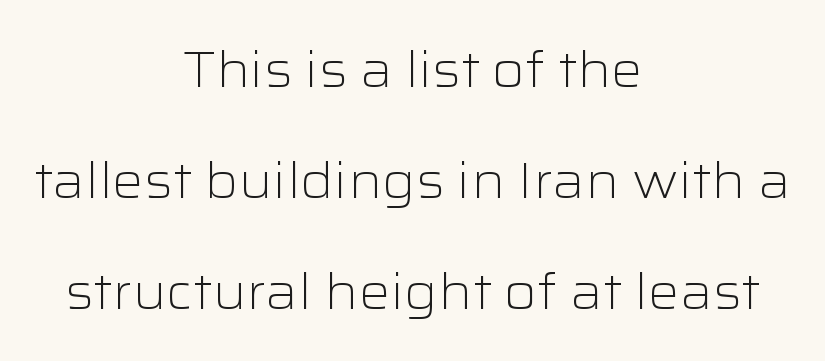
Stroke mass is kept to a normal reading level or below. Interline gaps are noticeably wide in this sample. Looks like regular typesetting: each glyph gets only the width it needs. Bare-footed words on every line.
